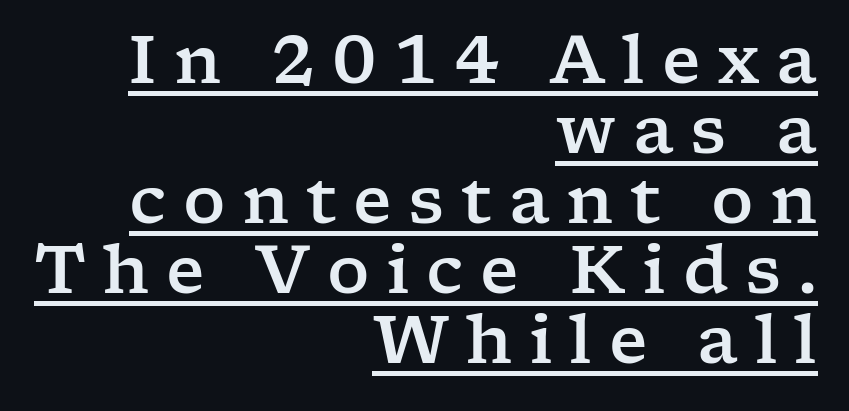
The image shows 66 px wide serif type, upright; set right-aligned, tight line spacing (1.06x), unusually wide letter spacing (+0.25 em), underlined; low stroke contrast and a medium x-height.
